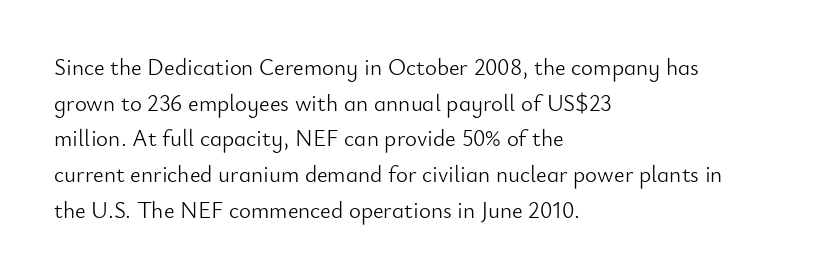
Baseline-to-baseline distance is the conventional proportion of letter height. The passage is arranged the way most books set body copy — flush left. The glyphs are unaccompanied by any horizontal stroke below them. The gaps between neighbouring characters are ordinary and unremarkable.
